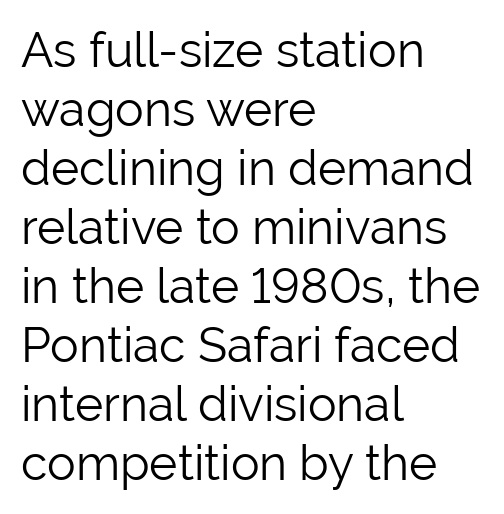
The image shows 48 px light sans-serif type, upright; set left-aligned, line spacing 1.23x, normal letter spacing, not underlined; low stroke contrast and a medium x-height.
